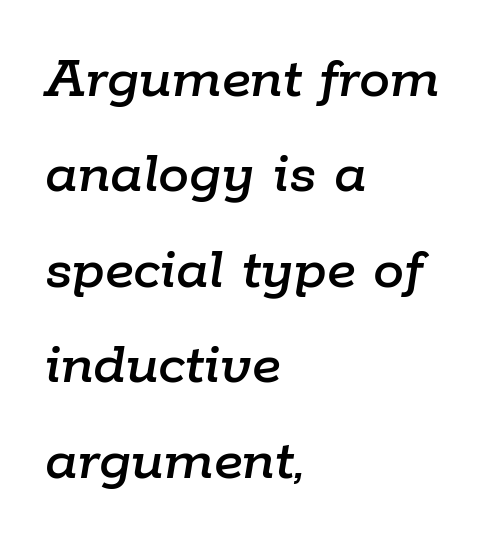
Q: Is the text italic (slanted)? A: Yes, it leans right by about 9 degrees.
Q: Is the text underlined? A: No.
Q: How is the paragraph aligned? A: Left-aligned.
Q: Is the spacing between letters normal or unusually wide? A: Normal.
Q: Is the spacing between lines tight, normal or loose? A: Normal.
Q: Width (condensed, normal, or wide)? A: Normal.
Q: Stroke contrast? A: Low.
Q: x-height? A: Medium.
Q: Monospaced? A: No.
